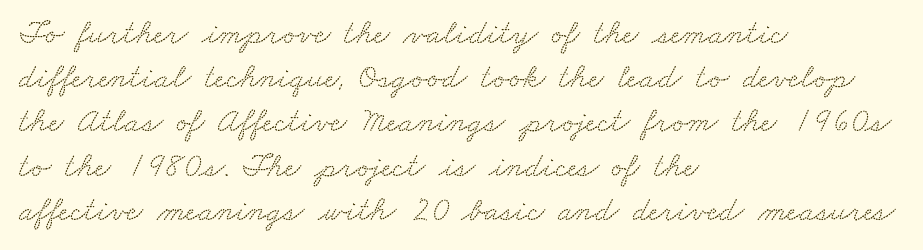
{"width": "wide", "stroke_contrast": "low", "x_height": "small", "monospaced": "no", "underline": "no", "align": "left", "line_spacing": "normal", "line_spacing_ratio": 1.3, "letter_spacing": "normal", "letter_spacing_em": 0.0, "glyph_px": 34}
